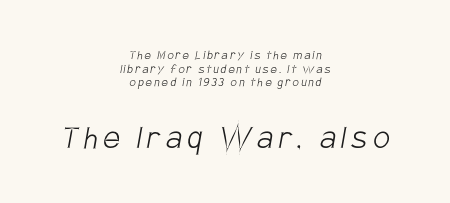
A centered setting, common on invitations and titles, is used for this passage. The more generous point size was reserved for the lower chunk. Descender tails drop into unmarked territory. Is this a fixed-width face? No — the glyphs have proportional, varying widths.
